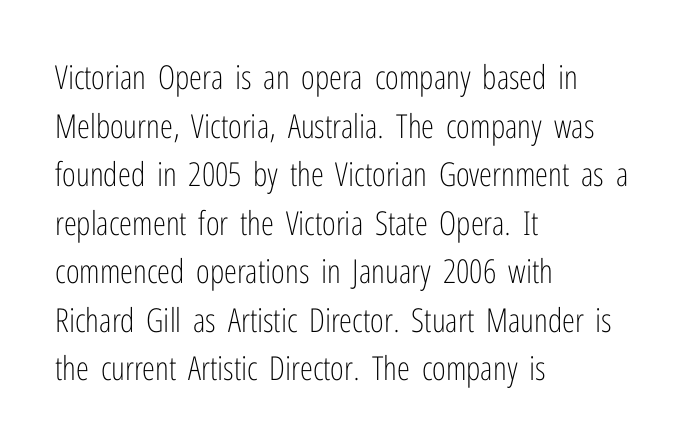
The rendering anchors every line to the left-hand side. The axis of the letterforms is exactly vertical. Check where the strokes stop: nothing finishes them off — pure sans. Caption: standard tracking, unaltered. Stems here are at most as thick as an everyday book face. This rendering features lettering with no underline.
